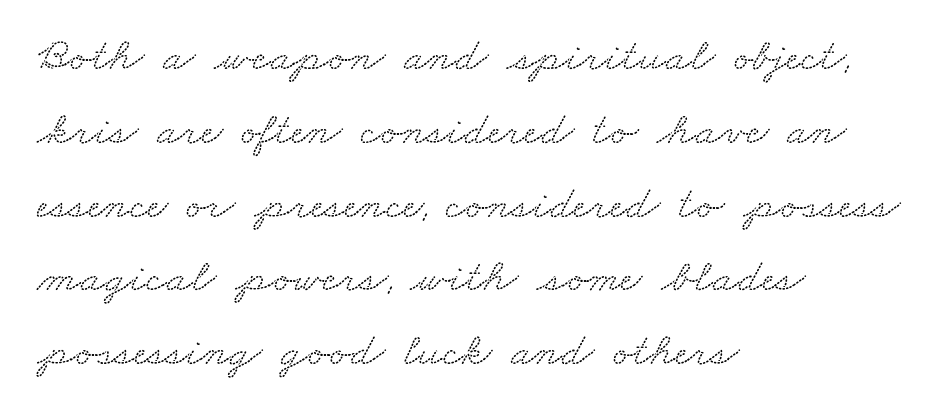
You could call the tracking neutral — neither tight nor loose. Descenders hang freely into open space. The glyphs in this specimen are seriffed. In terms of leading, this rendering sits right in the middle. The rendering uses natural spacing where letterforms have individual widths.
